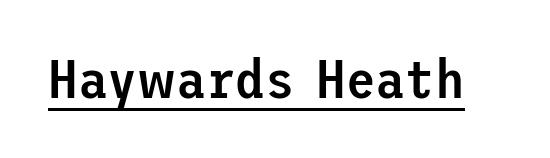
{"serif": "no", "italic": "no", "bold": "semi", "weight": "semibold", "width": "normal", "stroke_contrast": "low", "x_height": "medium", "underline": "yes", "letter_spacing": "normal", "letter_spacing_em": 0.0, "glyph_px": 54}
